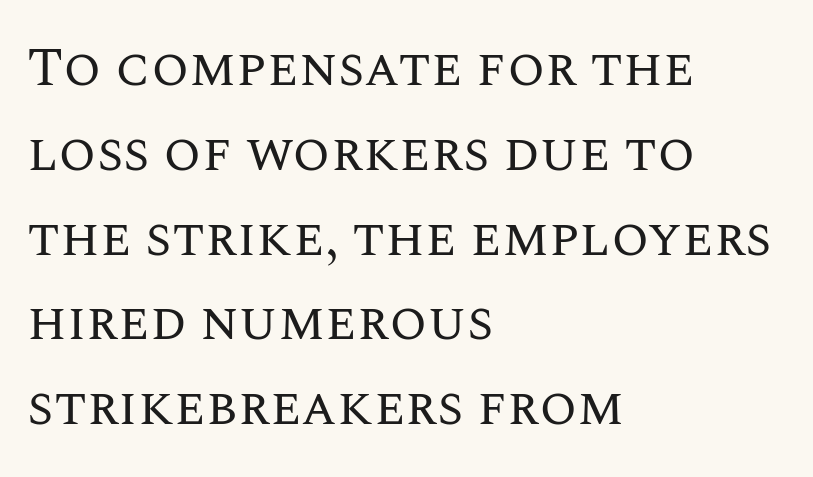
{"italic": "no", "bold": "no", "weight": "regular", "width": "normal", "stroke_contrast": "medium", "x_height": "large", "monospaced": "no", "underline": "no", "align": "left", "line_spacing": "normal", "line_spacing_ratio": 1.57, "letter_spacing": "normal", "letter_spacing_em": 0.0, "glyph_px": 54}
